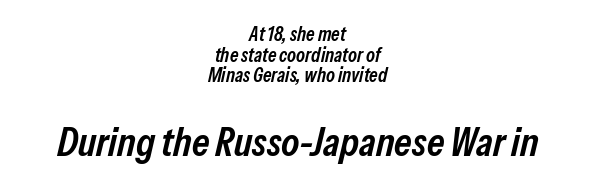
{"italic": "yes", "lean": "right", "slant_degrees": 13, "bold": "semi", "weight": "semibold", "width": "condensed", "stroke_contrast": "low", "x_height": "medium", "monospaced": "no", "underline": "no", "align": "center", "line_spacing": "tight", "line_spacing_ratio": 1.03, "letter_spacing": "normal", "letter_spacing_em": 0.0, "larger_block": "second", "size_ratio": 2.05, "glyph_px": 41}
